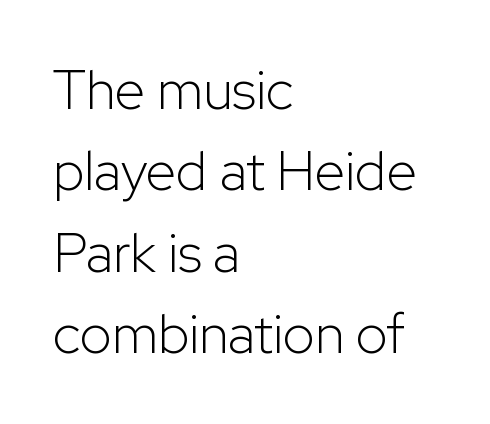
{"serif": "no", "italic": "no", "bold": "no", "weight": "light", "width": "normal", "stroke_contrast": "low", "x_height": "medium", "monospaced": "no", "underline": "no", "align": "left", "line_spacing": "normal", "line_spacing_ratio": 1.48, "letter_spacing": "normal", "letter_spacing_em": 0.0, "glyph_px": 55}
